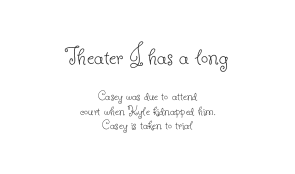
{"italic": "no", "bold": "no", "underline": "no", "align": "center", "line_spacing": "tight", "line_spacing_ratio": 1.02, "letter_spacing": "normal", "letter_spacing_em": 0.0, "larger_block": "first", "size_ratio": 1.86, "glyph_px": 26}
